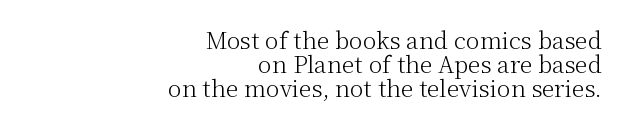
Q: Is the text bold? A: No.
Q: Is the text italic (slanted)? A: No, it is upright.
Q: Is the text underlined? A: No.
Q: How is the paragraph aligned? A: Right-aligned.
Q: Is the spacing between letters normal or unusually wide? A: Normal.
Q: Is the spacing between lines tight, normal or loose? A: Tight.
